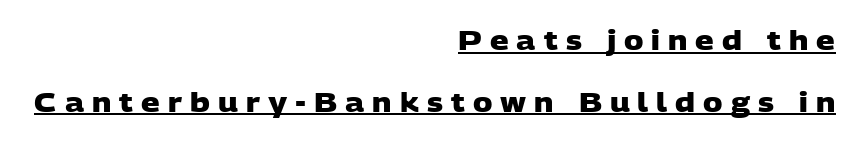
Caption: expanded tracking, letters set apart. Compared with a flush-left layout, this one pins lines to the opposite, right side. A typesetter would call this leading open, well beyond the default. The lettering is marked with a stroke running underneath it. The passage shown is emphatically bold.
